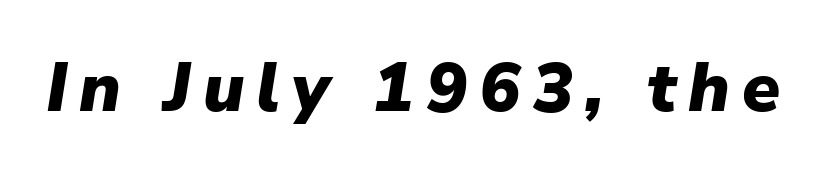
The image shows 69 px heavy type, italic (leaning right); set not underlined; low stroke contrast and a medium x-height.
